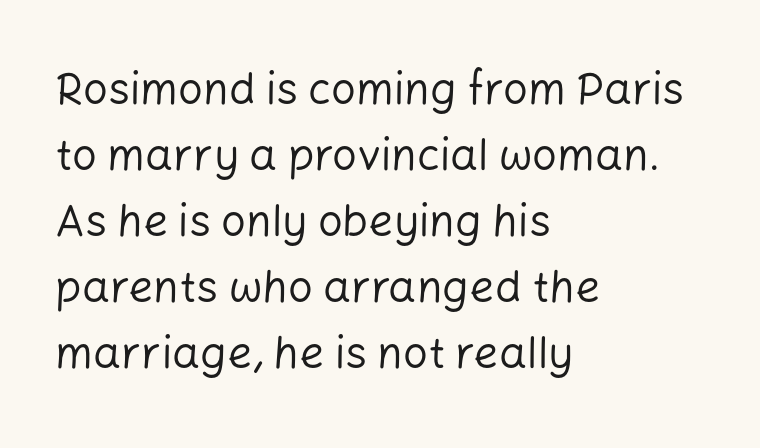
The image shows 44 px regular-weight sans-serif type, upright; set left-aligned, normal line spacing (1.5x), normal letter spacing, not underlined; low stroke contrast and a medium x-height.
